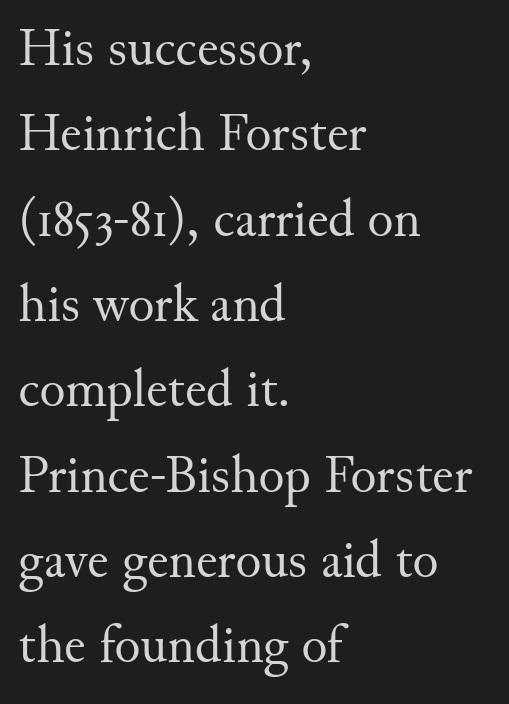
{"serif": "yes", "italic": "no", "bold": "no", "weight": "regular", "width": "normal", "stroke_contrast": "medium", "x_height": "small", "monospaced": "no", "underline": "no", "align": "left", "line_spacing": "normal", "line_spacing_ratio": 1.58, "letter_spacing": "normal", "letter_spacing_em": 0.0, "glyph_px": 54}
